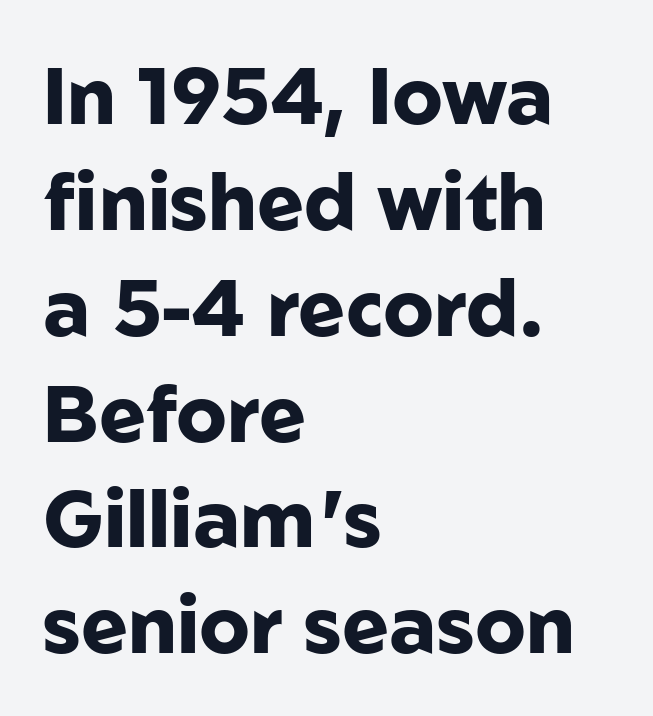
{"serif": "no", "italic": "no", "bold": "yes", "weight": "heavy", "width": "normal", "stroke_contrast": "low", "x_height": "medium", "monospaced": "no", "underline": "no", "align": "left", "line_spacing": "normal", "line_spacing_ratio": 1.34, "letter_spacing": "normal", "letter_spacing_em": 0.0, "glyph_px": 79}
